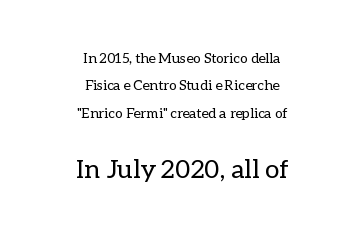
Q: Is the text bold? A: No.
Q: Is the text italic (slanted)? A: No, it is upright.
Q: Is the text underlined? A: No.
Q: How is the paragraph aligned? A: Centered.
Q: Is the spacing between letters normal or unusually wide? A: Normal.
Q: Is the spacing between lines tight, normal or loose? A: Loose.
Q: Which block of text is set in a larger size, the first (top) or the second (bottom)? A: The second (bottom) one.
